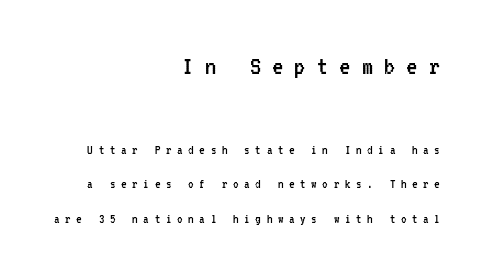
{"serif": "no", "italic": "no", "bold": "no", "weight": "regular", "width": "condensed", "stroke_contrast": "low", "x_height": "medium", "monospaced": "yes", "underline": "no", "align": "right", "line_spacing": "loose", "line_spacing_ratio": 2.45, "letter_spacing": "wide", "letter_spacing_em": 0.4, "larger_block": "first", "size_ratio": 2.0, "glyph_px": 28}
